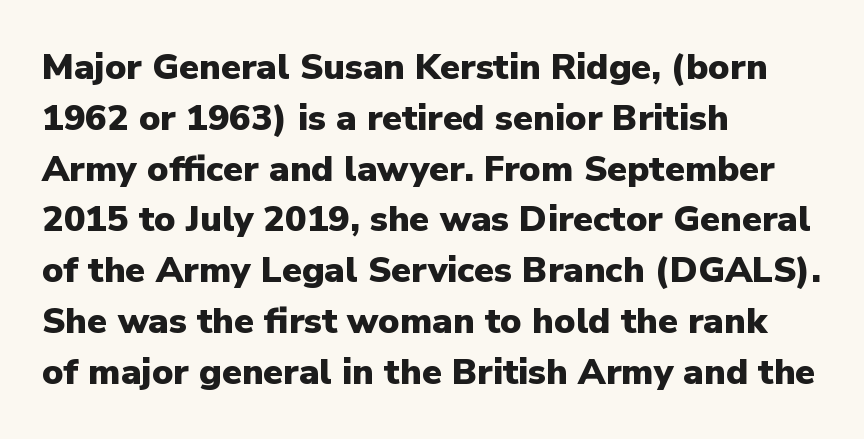
Reading down the block, your eye returns to a fixed left position each line. Vertical strokes here are truly vertical. Students, observe: this is what conventionally led text looks like. Caption: bold face, heavy strokes. Varying glyph widths throughout — classic text-font behaviour.
